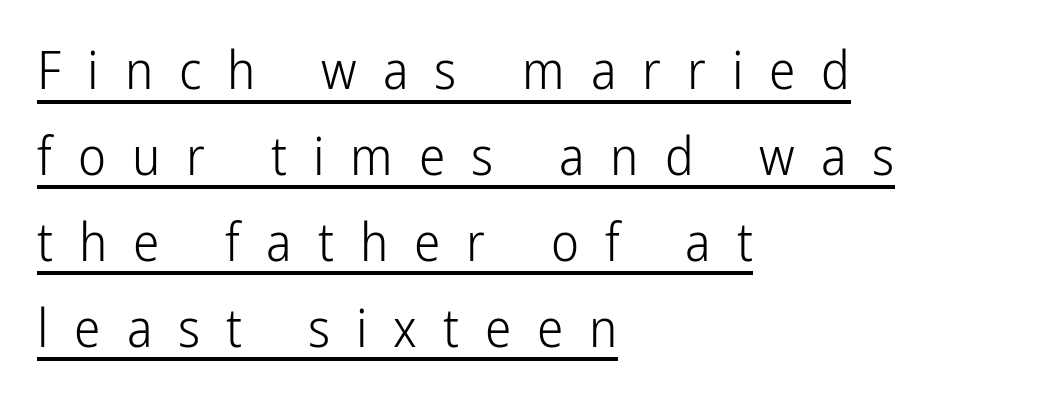
{"serif": "no", "italic": "no", "bold": "no", "weight": "light", "width": "condensed", "stroke_contrast": "low", "x_height": "medium", "monospaced": "no", "underline": "yes", "align": "left", "line_spacing": "normal", "line_spacing_ratio": 1.62, "letter_spacing": "wide", "letter_spacing_em": 0.49, "glyph_px": 53}
